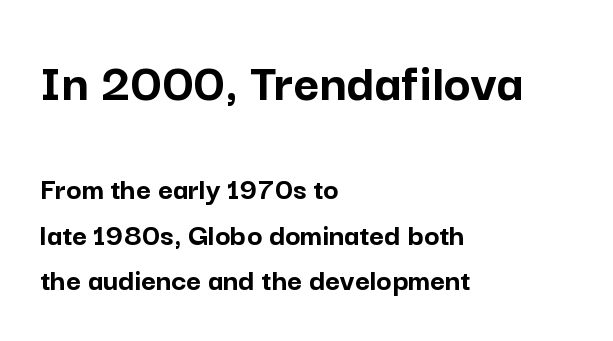
Q: Is the text bold? A: Yes.
Q: Is the text italic (slanted)? A: No, it is upright.
Q: Is the typeface a serif or a sans-serif typeface? A: Sans-serif.
Q: Is the text underlined? A: No.
Q: How is the paragraph aligned? A: Left-aligned.
Q: Is the spacing between letters normal or unusually wide? A: Normal.
Q: Is the spacing between lines tight, normal or loose? A: Normal.
Q: Which block of text is set in a larger size, the first (top) or the second (bottom)? A: The first (top) one.
Q: Width (condensed, normal, or wide)? A: Normal.
Q: Stroke contrast? A: Low.
Q: x-height? A: Medium.
Q: Monospaced? A: No.
